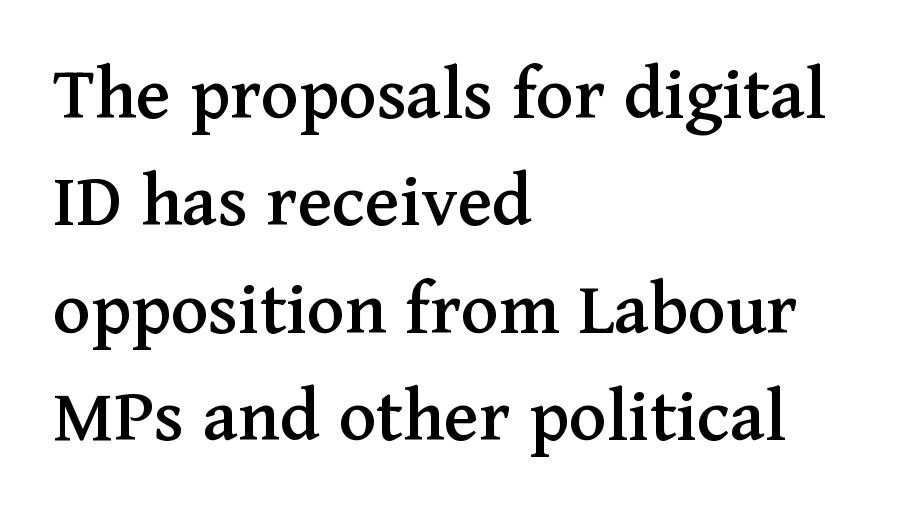
Q: Is the text italic (slanted)? A: No, it is upright.
Q: Is the typeface a serif or a sans-serif typeface? A: Serif.
Q: Is the text underlined? A: No.
Q: How is the paragraph aligned? A: Left-aligned.
Q: Is the spacing between letters normal or unusually wide? A: Normal.
Q: Is the spacing between lines tight, normal or loose? A: Normal.
Q: Width (condensed, normal, or wide)? A: Normal.
Q: Stroke contrast? A: Medium.
Q: x-height? A: Medium.
Q: Monospaced? A: No.
